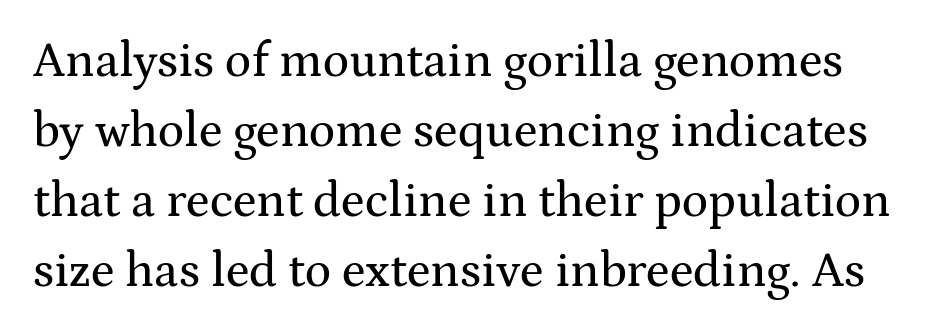
{"serif": "yes", "italic": "no", "width": "wide", "stroke_contrast": "medium", "x_height": "medium", "monospaced": "no", "underline": "no", "line_spacing": "normal", "line_spacing_ratio": 1.43, "letter_spacing": "normal", "letter_spacing_em": 0.0, "glyph_px": 49}
